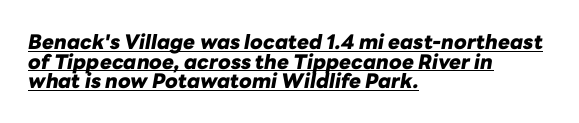
Q: Is the text bold? A: Yes.
Q: Is the text italic (slanted)? A: Yes, it leans right by about 10 degrees.
Q: Is the text underlined? A: Yes.
Q: How is the paragraph aligned? A: Left-aligned.
Q: Is the spacing between letters normal or unusually wide? A: Normal.
Q: Is the spacing between lines tight, normal or loose? A: Tight.
